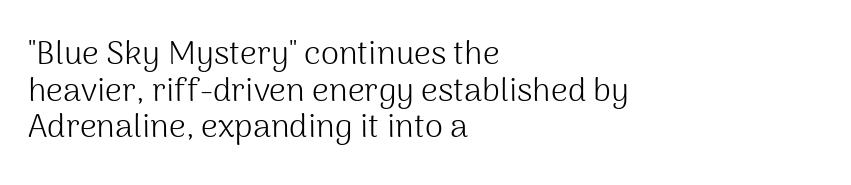
Q: Is the text bold? A: No.
Q: Is the text italic (slanted)? A: No, it is upright.
Q: Is the typeface a serif or a sans-serif typeface? A: Sans-serif.
Q: Is the text underlined? A: No.
Q: How is the paragraph aligned? A: Left-aligned.
Q: Is the spacing between letters normal or unusually wide? A: Normal.
Q: Is the spacing between lines tight, normal or loose? A: Tight.
Q: Width (condensed, normal, or wide)? A: Normal.
Q: Stroke contrast? A: Medium.
Q: x-height? A: Medium.
Q: Monospaced? A: No.
